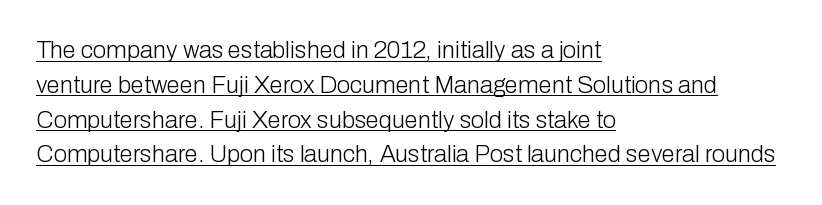
The image shows 24 px text type, upright; set left-aligned, normal line spacing (1.45x), normal letter spacing, underlined.
